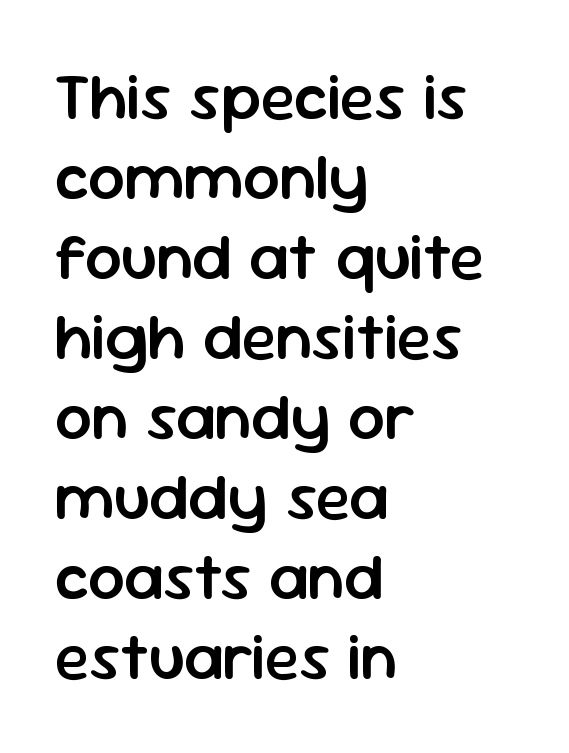
The image shows 65 px semibold sans-serif type, upright; set left-aligned, line spacing 1.23x, normal letter spacing, not underlined; low stroke contrast and a medium x-height.
